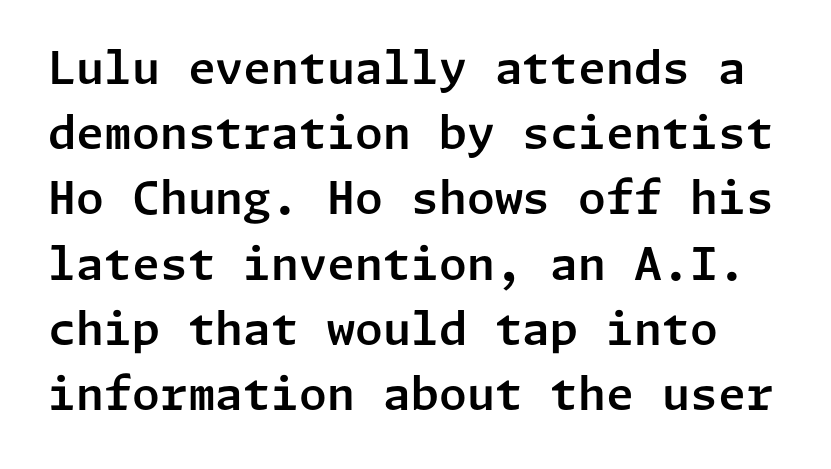
The block of text has a typical density, with ordinary space between rows. This is roman type, the default non-slanted kind. This is sans-serif lettering, the kind often seen on screens and signage. Inter-character spacing is left at the font's built-in metrics.
